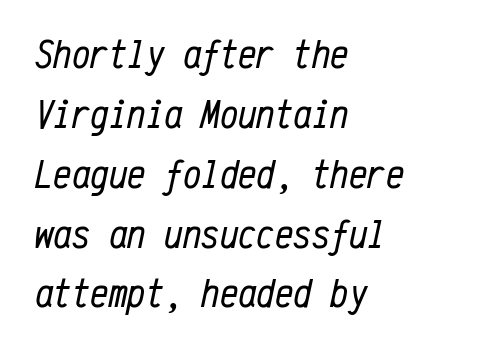
Students, observe: this is what conventionally led text looks like. Tracking value appears to be zero — textbook default spacing. This rendering uses left alignment, leaving the right contour irregular. The face used here is monospaced, like something from a code editor. Style check: oblique. This rendering features lettering with no underline.
